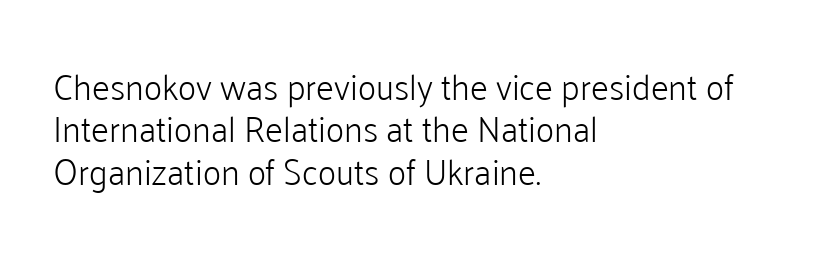
Each letter keeps its own natural width here, so spacing adapts to shape. Horizontal alignment here is leftward, the default for most running prose. The passage shown is typeset with a sans-serif family. No letter is thick-stroked: the sample isn't bold. The specimen reads as upright at a glance. Descenders hang freely into open space.
